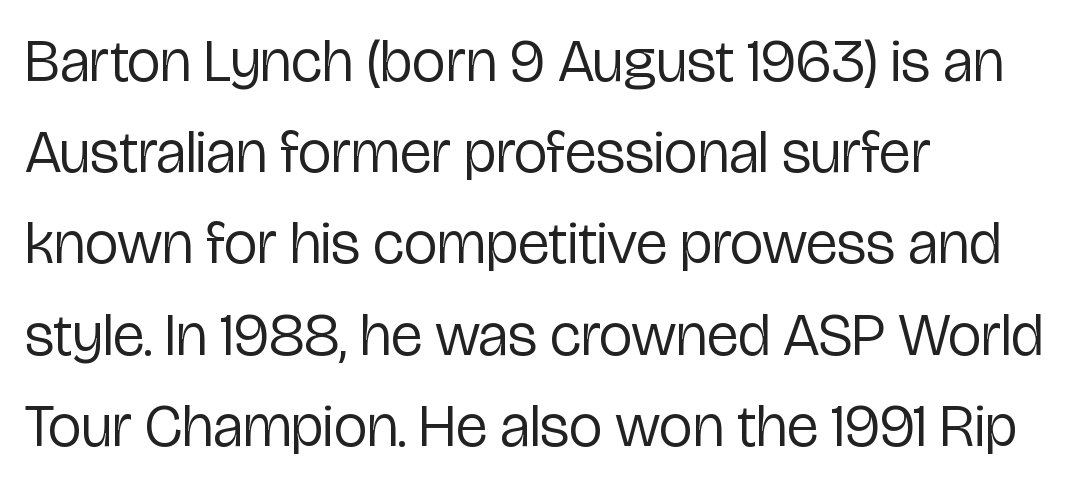
This sample has the flowing, uneven cadence of proportional lettering. The strip under each line holds only bare page. Italic: no, the glyphs are upright roman. The passage shown is typeset with a sans-serif family. Default kerning and tracking; the words read as compact shapes. One glance says typical: line gaps are just what's usual.
